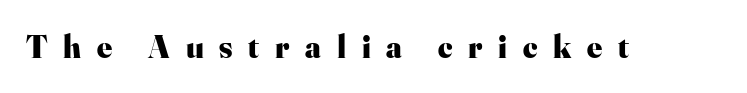
The image shows 32 px heavy serif type, upright; set unusually wide letter spacing (+0.49 em), not underlined; high stroke contrast and a small x-height.
